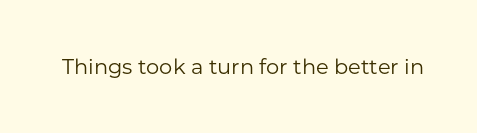
The image shows 21 px text type, upright; set normal letter spacing, not underlined.
